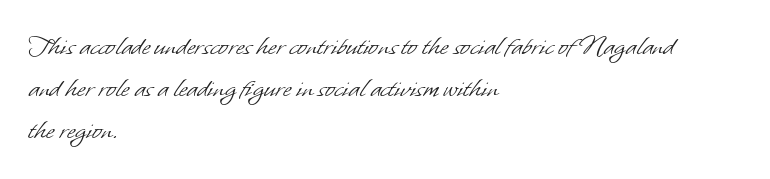
{"serif": "no", "bold": "no", "weight": "light", "width": "normal", "stroke_contrast": "low", "x_height": "small", "monospaced": "no", "underline": "no", "align": "left", "line_spacing": "normal", "line_spacing_ratio": 1.45, "letter_spacing": "normal", "letter_spacing_em": 0.0, "glyph_px": 29}
